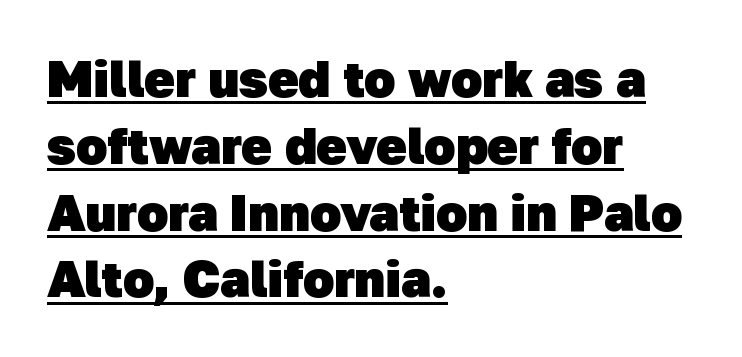
The image shows 51 px heavy sans-serif type; set left-aligned, normal line spacing (1.31x), normal letter spacing, underlined; low stroke contrast and a medium x-height.
